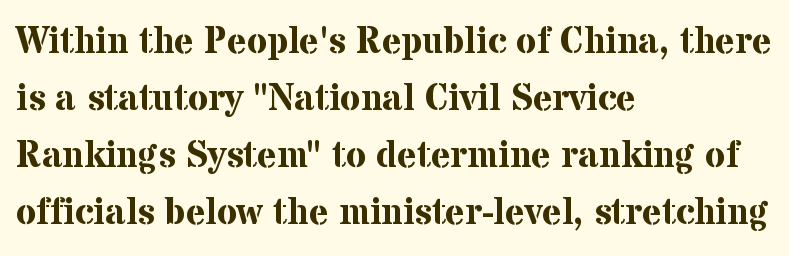
A classic flush-left, rag-right setting is used for this passage. Plain, unruled lines of type. Normally led — the rows are evenly, conventionally spaced. You'd pick this weight for a headline — it's a proper bold. Posture: upright roman. Honestly, the letter spacing is just normal — you wouldn't notice it.
